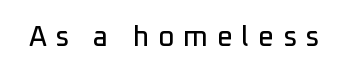
This sample uses an upright cut, with every glyph sitting square on the baseline. Observe the absence of serifs on each vertical stroke in this sample. Here the designer chose a conventional face with non-uniform glyph widths. Compared with typical body copy, the letter spacing here is much looser.
